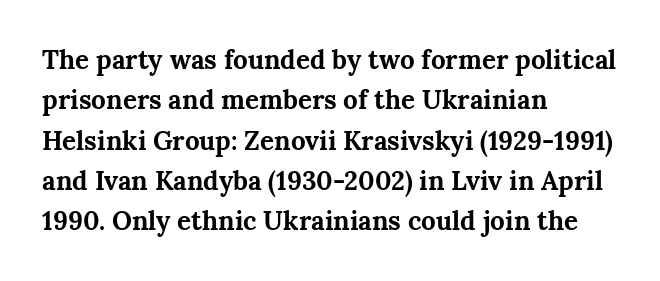
Q: Is the text bold? A: Yes.
Q: Is the text italic (slanted)? A: No, it is upright.
Q: Is the text underlined? A: No.
Q: How is the paragraph aligned? A: Left-aligned.
Q: Is the spacing between letters normal or unusually wide? A: Normal.
Q: Is the spacing between lines tight, normal or loose? A: Normal.
